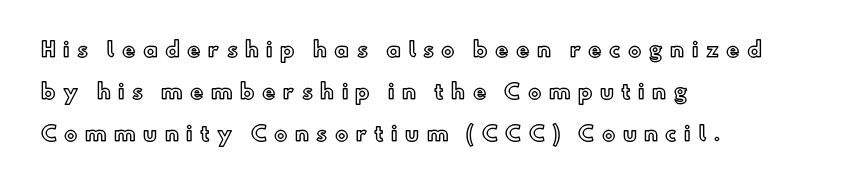
{"italic": "no", "underline": "no", "align": "left", "line_spacing": "loose", "line_spacing_ratio": 2.1, "letter_spacing": "wide", "letter_spacing_em": 0.37, "glyph_px": 20}
